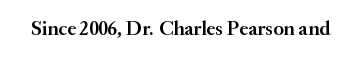
Q: Is the text bold? A: Semi-bold.
Q: Is the text italic (slanted)? A: No, it is upright.
Q: Is the text underlined? A: No.
Q: Is the spacing between letters normal or unusually wide? A: Normal.
